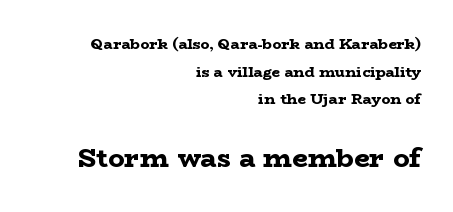
The image shows 27 px bold type, upright; set right-aligned, line spacing 1.84x, normal letter spacing, not underlined; the second (bottom) block is 1.8x larger.
